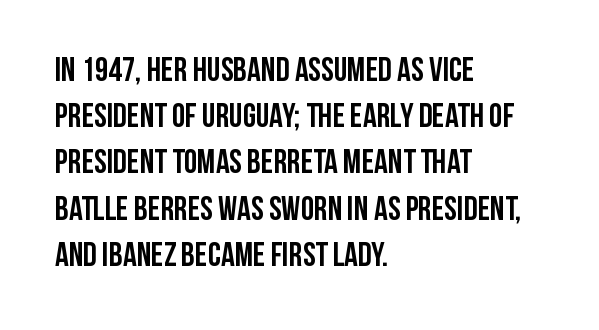
Q: Is the text bold? A: Yes.
Q: Is the text italic (slanted)? A: No, it is upright.
Q: Is the typeface a serif or a sans-serif typeface? A: Sans-serif.
Q: Is the text underlined? A: No.
Q: How is the paragraph aligned? A: Left-aligned.
Q: Is the spacing between letters normal or unusually wide? A: Normal.
Q: Is the spacing between lines tight, normal or loose? A: Normal.
Q: Width (condensed, normal, or wide)? A: Condensed.
Q: Stroke contrast? A: Low.
Q: x-height? A: Large.
Q: Monospaced? A: No.
